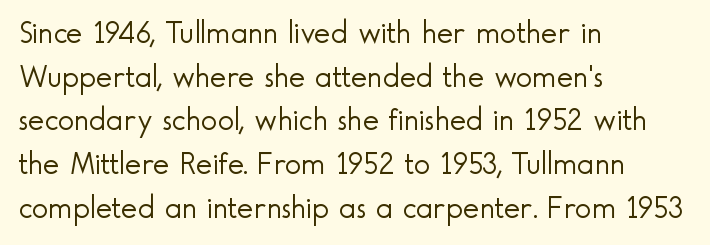
The image shows 31 px light sans-serif type, upright; set left-aligned, normal line spacing (1.41x), normal letter spacing, not underlined; a small x-height.
